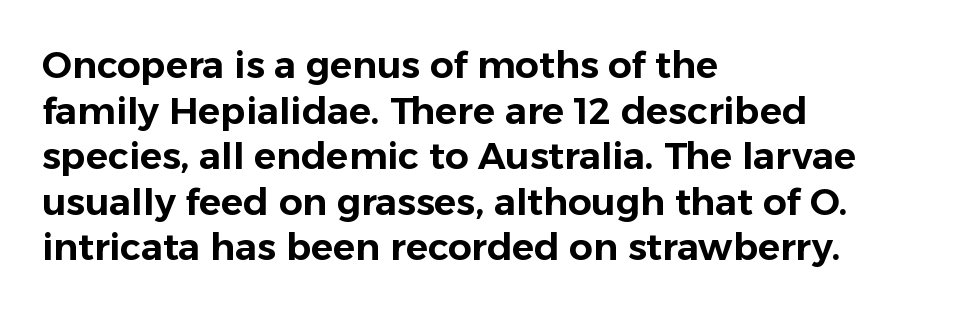
{"serif": "no", "italic": "no", "width": "normal", "stroke_contrast": "low", "x_height": "medium", "monospaced": "no", "underline": "no", "align": "left", "line_spacing_ratio": 1.23, "letter_spacing": "normal", "letter_spacing_em": 0.0, "glyph_px": 37}
